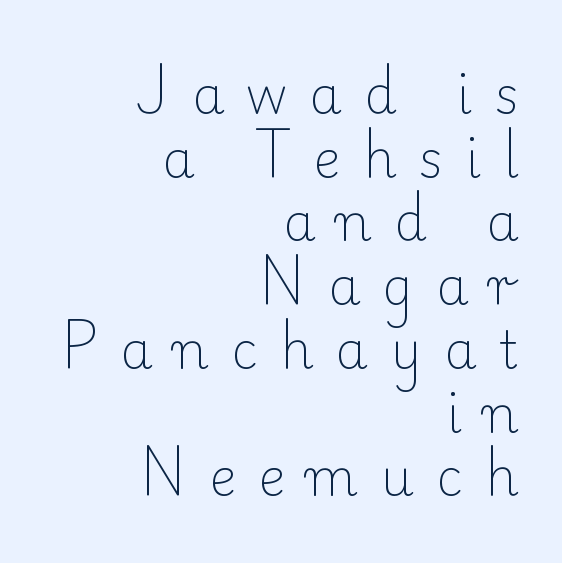
Q: Is the text bold? A: No.
Q: Is the text italic (slanted)? A: No, it is upright.
Q: Is the typeface a serif or a sans-serif typeface? A: Serif.
Q: Is the text underlined? A: No.
Q: How is the paragraph aligned? A: Right-aligned.
Q: Is the spacing between letters normal or unusually wide? A: Unusually wide.
Q: Is the spacing between lines tight, normal or loose? A: Normal.
Q: Width (condensed, normal, or wide)? A: Normal.
Q: Stroke contrast? A: Low.
Q: x-height? A: Small.
Q: Monospaced? A: No.
